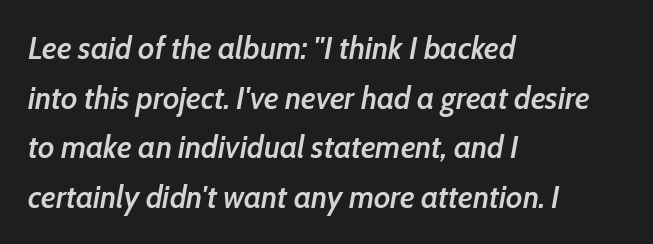
Weight check: semibold — heavier than regular, not quite bold. Character widths vary here, with narrow letters taking less room than wide ones. Is the letter spacing exaggerated? No — it looks like the ordinary default. The letters are slanted; this is an italic face. How would I describe the line gaps? Plain and ordinary.
